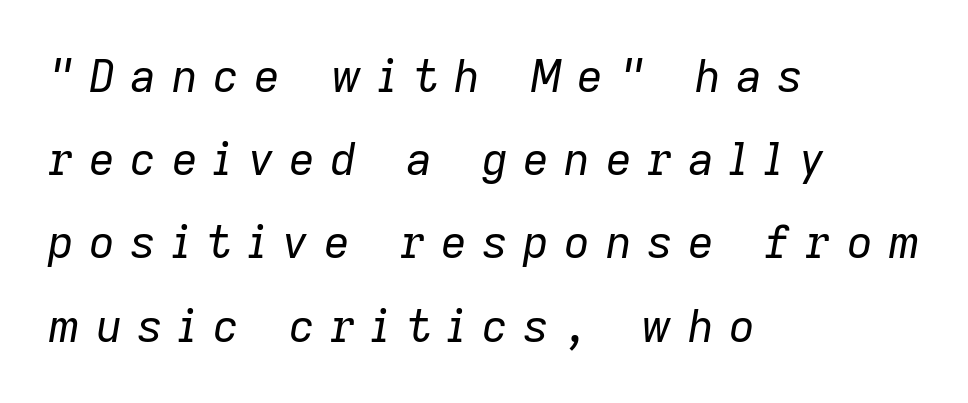
Honestly, the letter spacing is so wide it's the main thing you notice. The space directly below the letters is spotless. This sample has the flowing, uneven cadence of proportional lettering. A typesetter would mark this as italic. Does the copy run flush right? No — it runs flush left. No heavy texture on the line: the type isn't bold.
